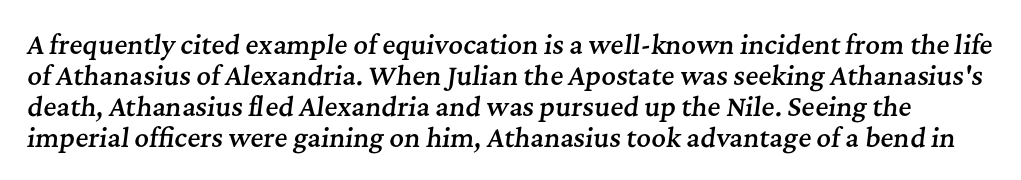
Q: Is the text bold? A: Semi-bold.
Q: Is the text italic (slanted)? A: Yes, it leans right by about 7 degrees.
Q: Is the text underlined? A: No.
Q: Is the spacing between letters normal or unusually wide? A: Normal.
